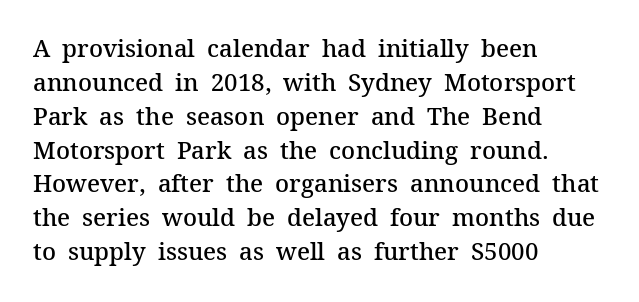
Q: Is the text bold? A: Semi-bold.
Q: Is the text italic (slanted)? A: No, it is upright.
Q: Is the text underlined? A: No.
Q: How is the paragraph aligned? A: Left-aligned.
Q: Is the spacing between letters normal or unusually wide? A: Normal.
Q: Is the spacing between lines tight, normal or loose? A: Normal.
